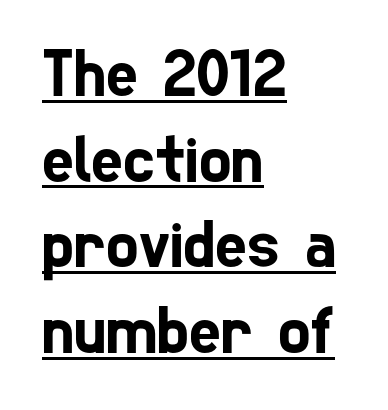
No extra tracking has been applied to these lines. This is underlined copy, the kind a proofreader might mark for attention. Honestly, the row spacing looks completely unremarkable. The face used here is proportionally spaced, like ordinary book or web type. Type style note: lacks serifs. A student would call this left alignment; a typographer would say flush left, rag right.
